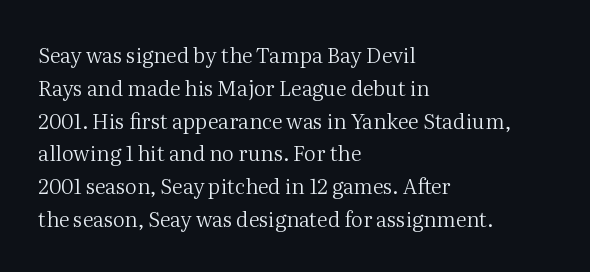
Upright lettering throughout. The rows are spaced the way most documents space them. These lines stack with their left ends in a neat column. The space beneath each line is pristine and unruled. This sample uses plain, unmodified letter spacing. Stem width sits at or under what a default text font uses.
